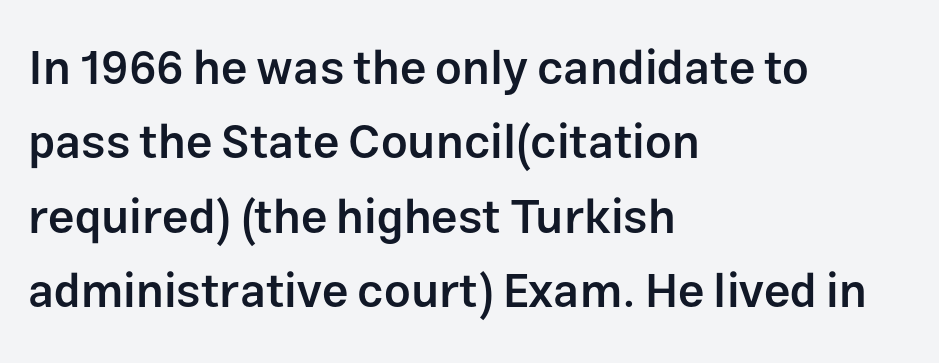
The image shows 47 px semibold sans-serif type, upright; set left-aligned, normal line spacing (1.58x), normal letter spacing, not underlined; low stroke contrast and a medium x-height.
